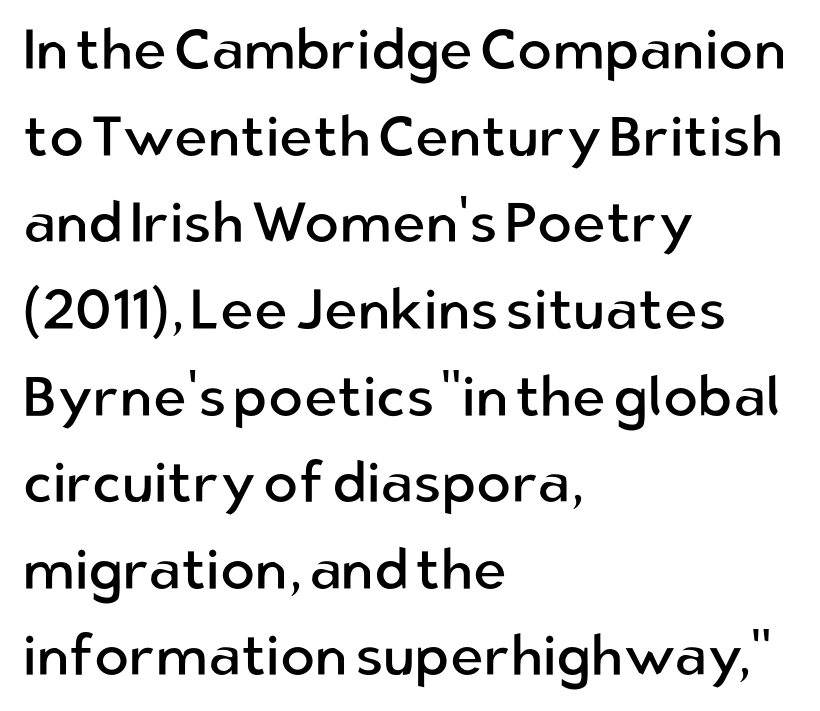
The image shows 57 px regular-weight sans-serif type, upright; set left-aligned, normal line spacing (1.52x), normal letter spacing, not underlined; low stroke contrast and a medium x-height.
